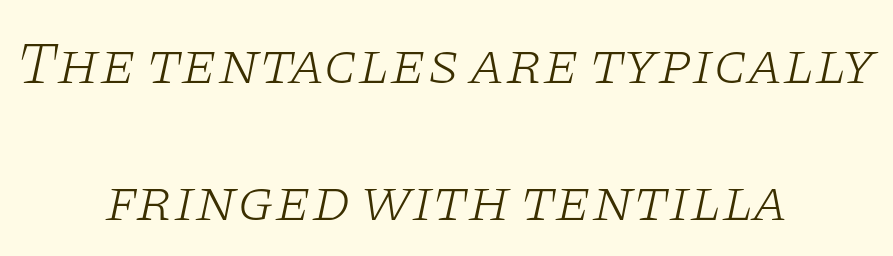
{"serif": "yes", "italic": "yes", "lean": "right", "slant_degrees": 11, "bold": "no", "weight": "light", "width": "wide", "stroke_contrast": "low", "x_height": "large", "monospaced": "no", "underline": "no", "align": "center", "line_spacing": "loose", "line_spacing_ratio": 2.29, "letter_spacing": "normal", "letter_spacing_em": 0.0, "glyph_px": 60}
